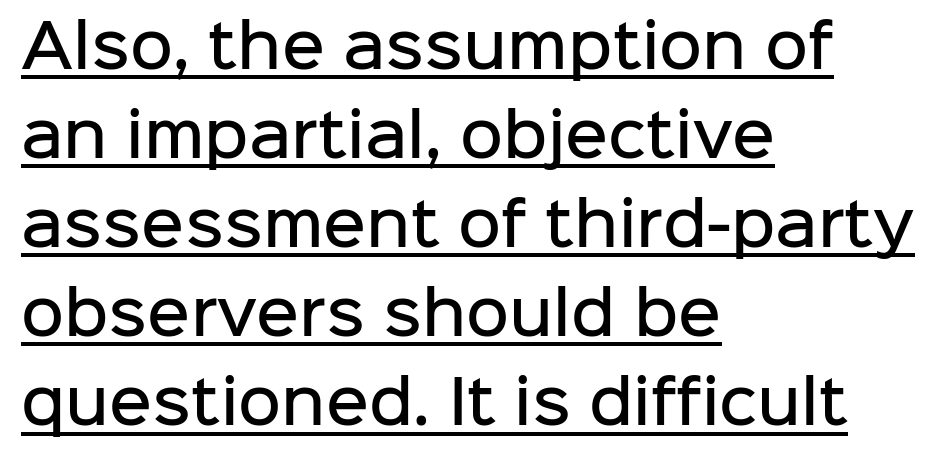
Q: Is the text bold? A: Semi-bold.
Q: Is the text italic (slanted)? A: No, it is upright.
Q: Is the typeface a serif or a sans-serif typeface? A: Sans-serif.
Q: Is the text underlined? A: Yes.
Q: How is the paragraph aligned? A: Left-aligned.
Q: Is the spacing between letters normal or unusually wide? A: Normal.
Q: Is the spacing between lines tight, normal or loose? A: Normal.
Q: Width (condensed, normal, or wide)? A: Normal.
Q: Stroke contrast? A: Low.
Q: x-height? A: Medium.
Q: Monospaced? A: No.
